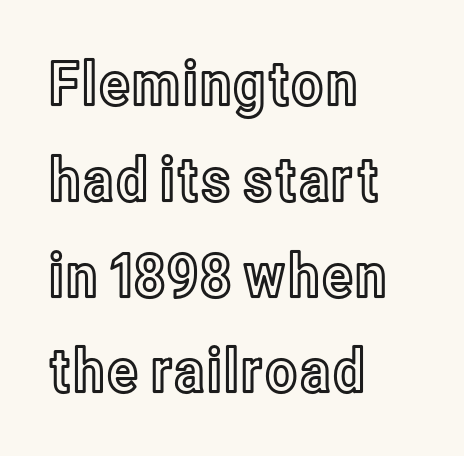
The image shows 61 px condensed type, upright; set left-aligned, normal line spacing (1.57x), normal letter spacing, not underlined; a medium x-height.
